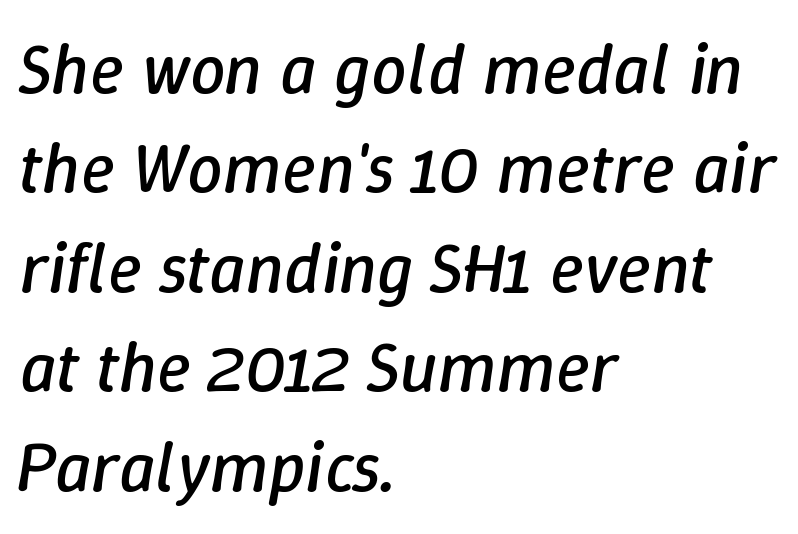
{"italic": "yes", "lean": "right", "slant_degrees": 9, "bold": "no", "weight": "regular", "width": "normal", "stroke_contrast": "low", "x_height": "medium", "monospaced": "no", "underline": "no", "align": "left", "line_spacing": "normal", "line_spacing_ratio": 1.4, "letter_spacing": "normal", "letter_spacing_em": 0.0, "glyph_px": 71}
